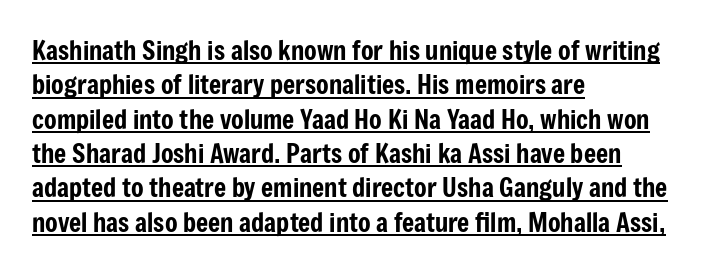
Q: Is the text italic (slanted)? A: No, it is upright.
Q: Is the text underlined? A: Yes.
Q: How is the paragraph aligned? A: Left-aligned.
Q: Is the spacing between letters normal or unusually wide? A: Normal.
Q: Is the spacing between lines tight, normal or loose? A: Normal.
